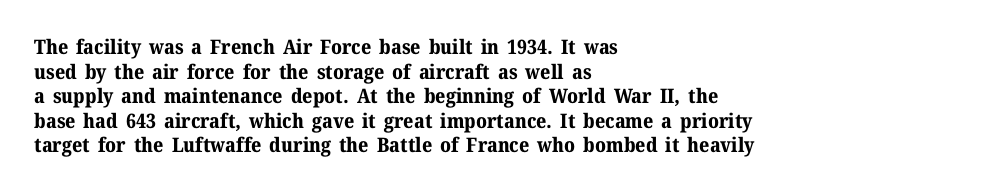
The foot of each line stays bare and open. The letters are bold, with thick, heavy strokes. The letters stand straight up with perfectly vertical stems. Compared with typical body copy, the letter spacing here is the same. These lines stack with their left ends in a neat column.
